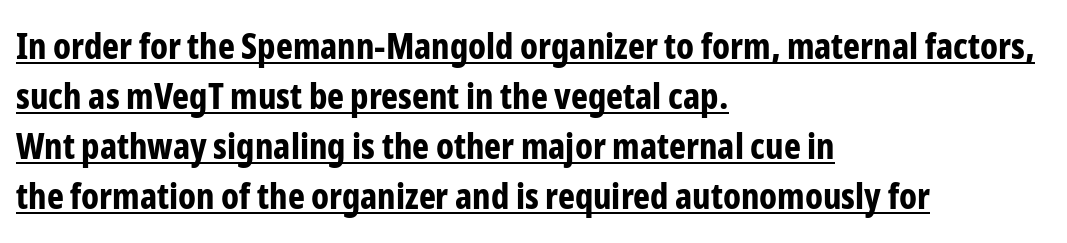
Q: Is the text bold? A: Yes.
Q: Is the text italic (slanted)? A: No, it is upright.
Q: Is the typeface a serif or a sans-serif typeface? A: Sans-serif.
Q: Is the text underlined? A: Yes.
Q: How is the paragraph aligned? A: Left-aligned.
Q: Is the spacing between letters normal or unusually wide? A: Normal.
Q: Is the spacing between lines tight, normal or loose? A: Normal.
Q: Width (condensed, normal, or wide)? A: Condensed.
Q: Stroke contrast? A: Low.
Q: x-height? A: Medium.
Q: Monospaced? A: No.
